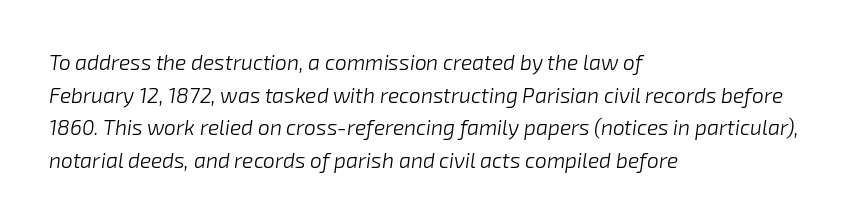
The cut favours lightness, reaching ordinary text weight at its darkest. The passage shown stacks its lines at a standard gap. An italicized treatment has been applied to the whole sample. The text block is weighted toward the left margin, trailing off unevenly rightward. Type without underlining.
